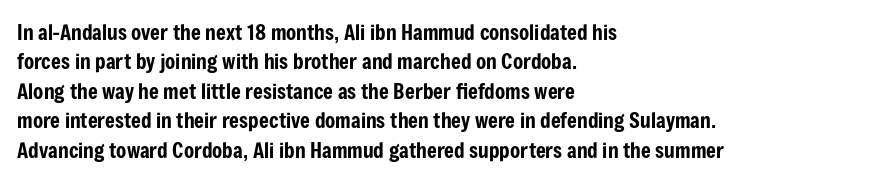
If you drew a ruler down the left edge, every line would touch it. The foot of each line stays bare and open. What's the leading like? Ordinary, nothing unusual. The axis of the letterforms is exactly vertical. Observe the ordinary spacing: letters are neighbours, not strangers.
